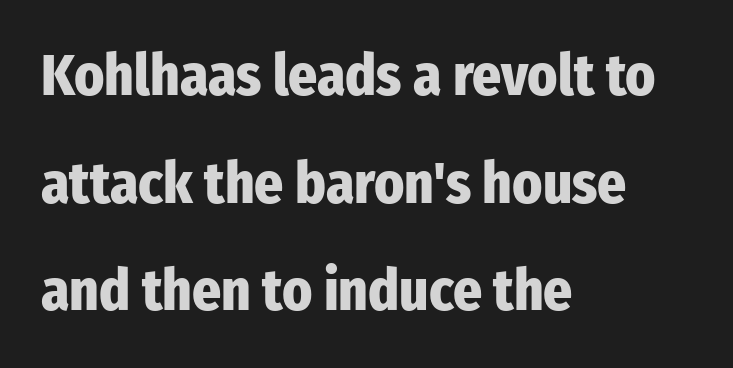
The image shows 57 px heavy, condensed sans-serif type, upright; set left-aligned, line spacing 1.89x, normal letter spacing, not underlined; low stroke contrast and a medium x-height.
